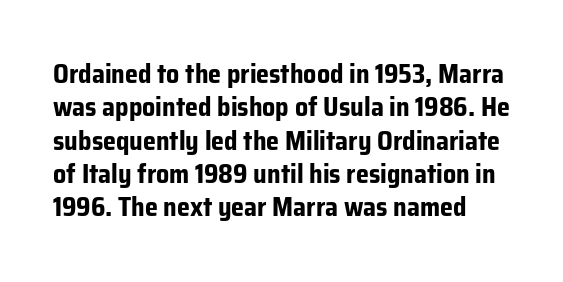
{"italic": "no", "bold": "yes", "underline": "no", "line_spacing": "normal", "line_spacing_ratio": 1.28, "letter_spacing": "normal", "letter_spacing_em": 0.0, "glyph_px": 26}
